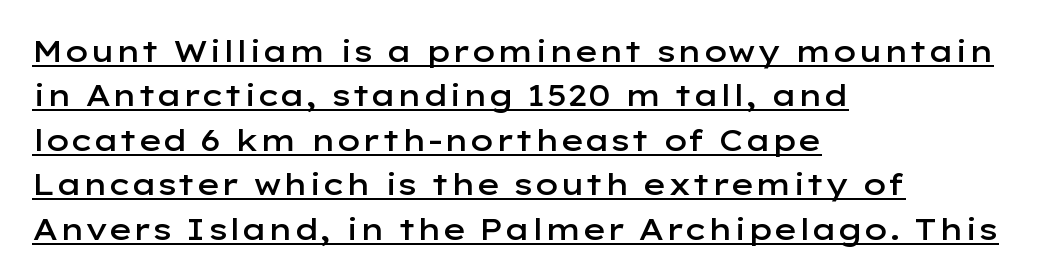
{"serif": "no", "italic": "no", "bold": "semi", "weight": "semibold", "width": "wide", "stroke_contrast": "low", "x_height": "medium", "monospaced": "no", "underline": "yes", "align": "left", "line_spacing": "normal", "line_spacing_ratio": 1.48, "letter_spacing": "normal", "letter_spacing_em": 0.0, "glyph_px": 30}
